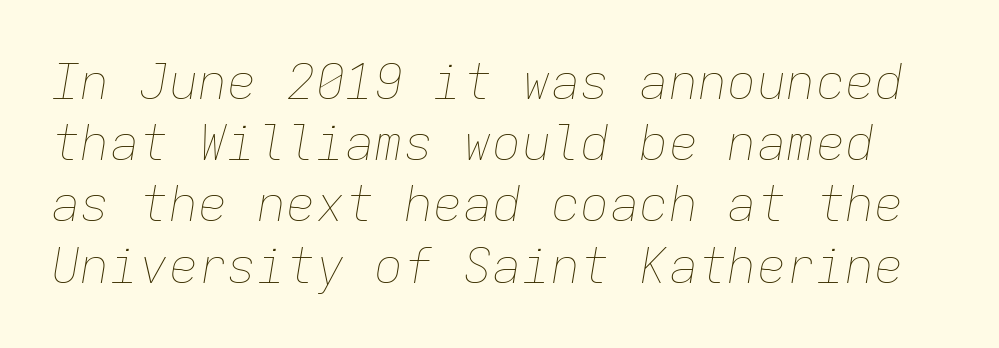
Q: Is the text bold? A: No.
Q: Is the text italic (slanted)? A: Yes, it leans right by about 9 degrees.
Q: Is the text underlined? A: No.
Q: Is the spacing between letters normal or unusually wide? A: Normal.
Q: Is the spacing between lines tight, normal or loose? A: Normal.
Q: Width (condensed, normal, or wide)? A: Normal.
Q: Stroke contrast? A: Low.
Q: x-height? A: Medium.
Q: Monospaced? A: Yes.
